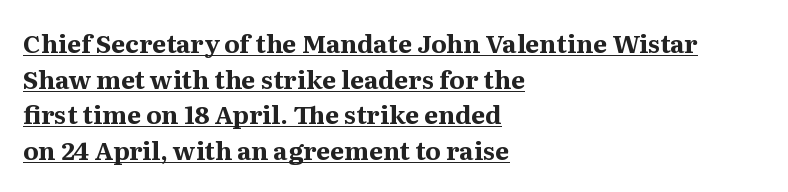
The image shows 25 px bold type, upright; set left-aligned, normal line spacing (1.43x), normal letter spacing, underlined.
